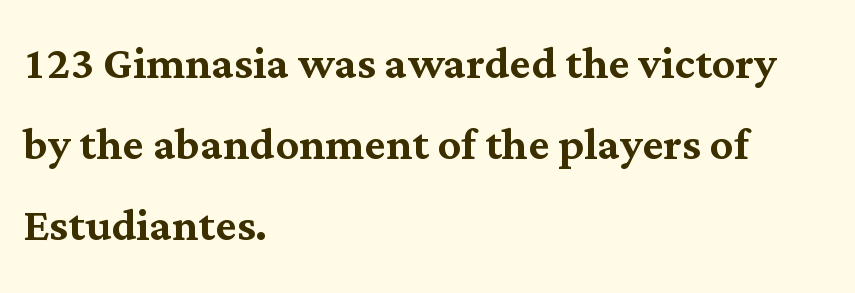
{"serif": "yes", "italic": "no", "width": "normal", "stroke_contrast": "medium", "x_height": "medium", "monospaced": "no", "underline": "no", "align": "left", "line_spacing": "normal", "line_spacing_ratio": 1.4, "letter_spacing": "normal", "letter_spacing_em": 0.0, "glyph_px": 58}
